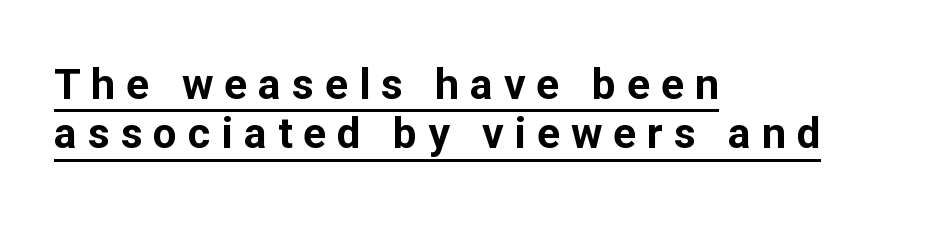
One glance says dense: line gaps are narrower than usual. Tall strokes in this sample are plumb rather than angled. The passage shown is typeset with a sans-serif family. Emphasis by weight is at full strength: bold. Compared with typical body copy, the letter spacing here is much looser.
